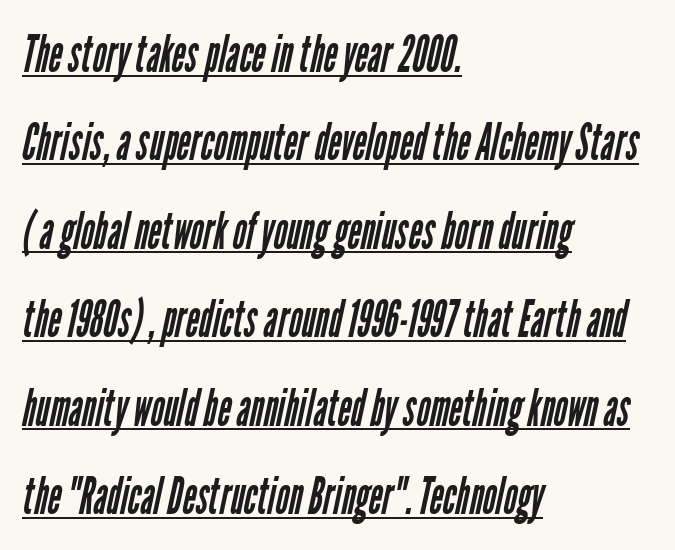
The image shows 52 px regular-weight, condensed sans-serif type; set left-aligned, normal line spacing (1.7x), normal letter spacing, underlined; low stroke contrast and a medium x-height.
